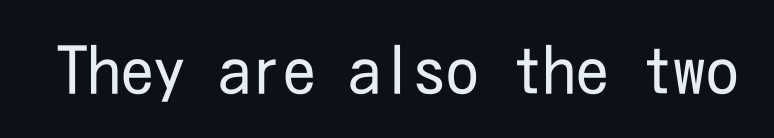
Only glyphs here, with clear space below each row. Observe the ordinary spacing: letters are neighbours, not strangers. These lines were composed using upright roman letters. Are there feet on the stems? There aren't — it's a sans. Stroke mass is kept to a normal reading level or below.
